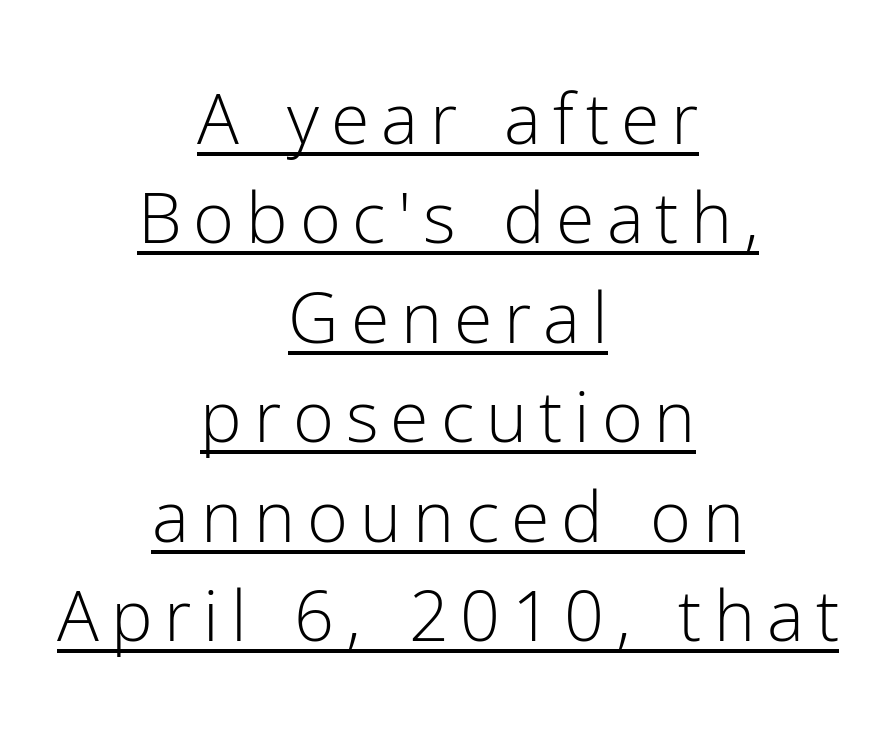
{"serif": "no", "italic": "no", "bold": "no", "weight": "light", "width": "normal", "stroke_contrast": "low", "x_height": "medium", "monospaced": "no", "underline": "yes", "align": "center", "line_spacing": "normal", "line_spacing_ratio": 1.42, "glyph_px": 70}
